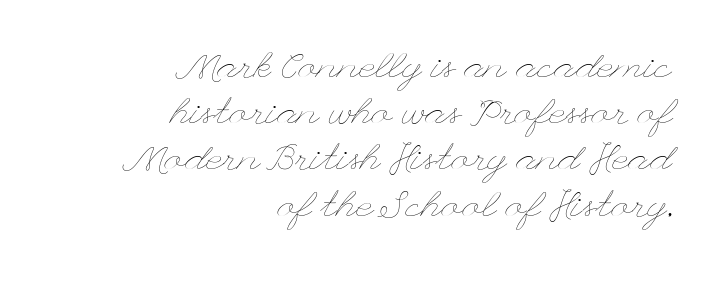
Layout note: lines flush right. How would I describe the line gaps? Plain and ordinary. Does extra space separate the letters? No, they use regular spacing.
